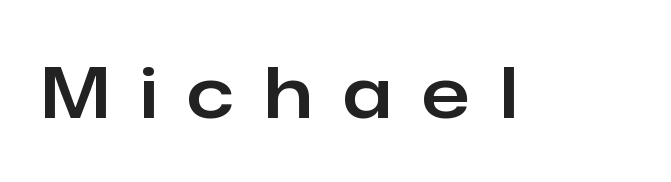
The image shows 70 px sans-serif type, upright; set unusually wide letter spacing (+0.44 em), not underlined; low stroke contrast and a medium x-height.
